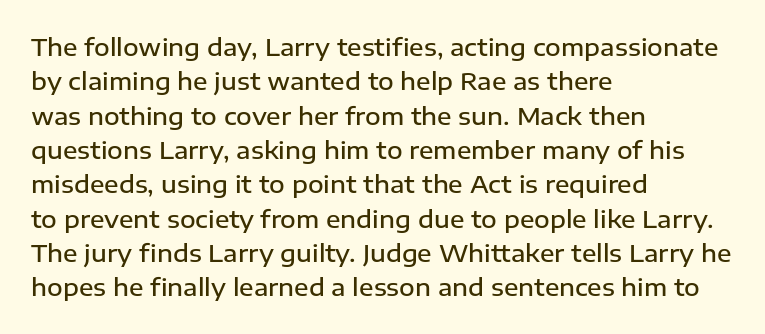
Q: Is the text bold? A: Semi-bold.
Q: Is the text italic (slanted)? A: No, it is upright.
Q: Is the text underlined? A: No.
Q: How is the paragraph aligned? A: Left-aligned.
Q: Is the spacing between letters normal or unusually wide? A: Normal.
Q: Is the spacing between lines tight, normal or loose? A: Normal.
